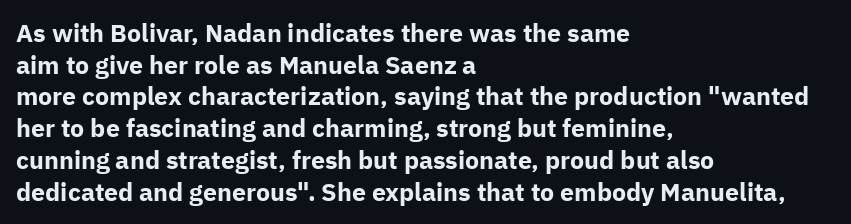
{"italic": "no", "bold": "yes", "underline": "no", "align": "left", "line_spacing": "normal", "line_spacing_ratio": 1.27, "letter_spacing": "normal", "letter_spacing_em": 0.0, "glyph_px": 25}
